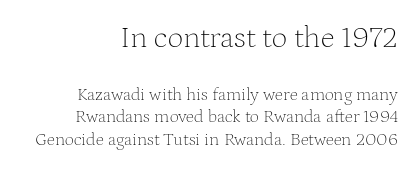
The image shows 31 px thin serif type, upright; set right-aligned, normal line spacing (1.25x), normal letter spacing, not underlined; the first (top) block is 1.72x larger; medium stroke contrast and a medium x-height.
